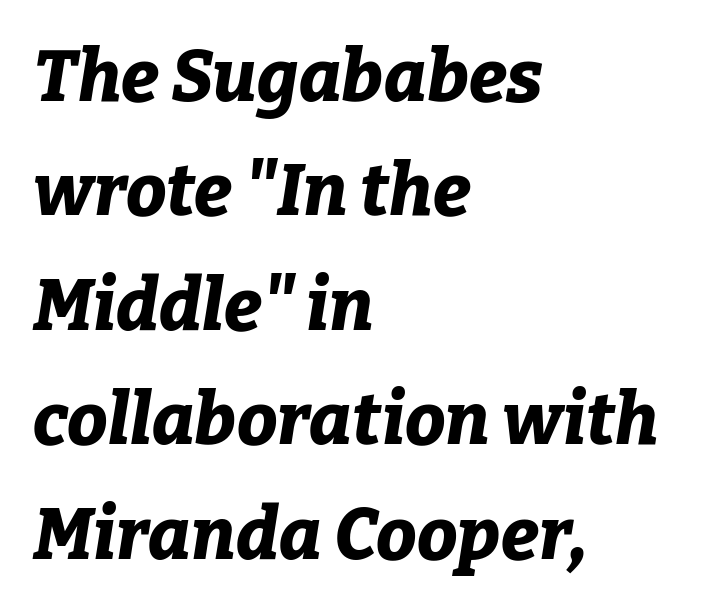
Does the weight exceed regular? Yes, all the way to bold. Compared with typical paragraphs, the rows here are spaced about the same. The typography opts for an oblique posture over an upright one. The type is set solid horizontally, with unmodified tracking.
